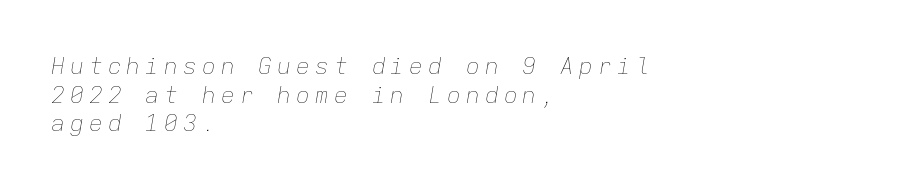
These lines have a slow, spaced-out rhythm from letter to letter. Letters rest on an invisible, unmarked baseline. The face used here has a pronounced slope to its letters. The paragraph shown leans on its left margin. Weight: regular or lighter.
